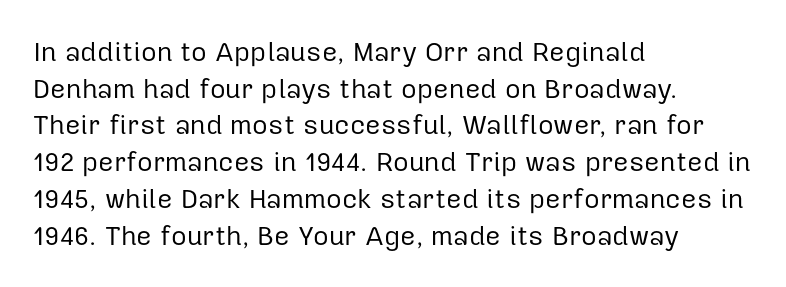
{"italic": "no", "bold": "no", "underline": "no", "align": "left", "line_spacing": "normal", "line_spacing_ratio": 1.36, "letter_spacing": "normal", "letter_spacing_em": 0.0, "glyph_px": 27}
